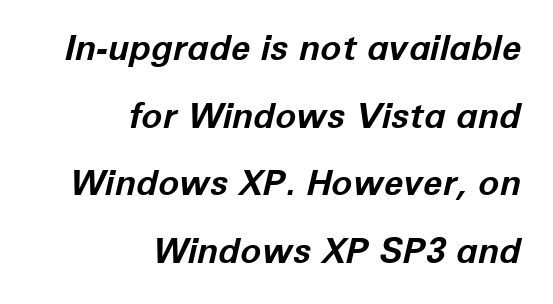
The passage is arranged like a letterhead date or caption credit — flush right. The axis of the letterforms is tilted away from vertical. Check the space under the baseline: it is left empty. This sample has the flowing, uneven cadence of proportional lettering. Reading down the column, the eye jumps a long way to each next line. Observe the ordinary spacing: letters are neighbours, not strangers.
